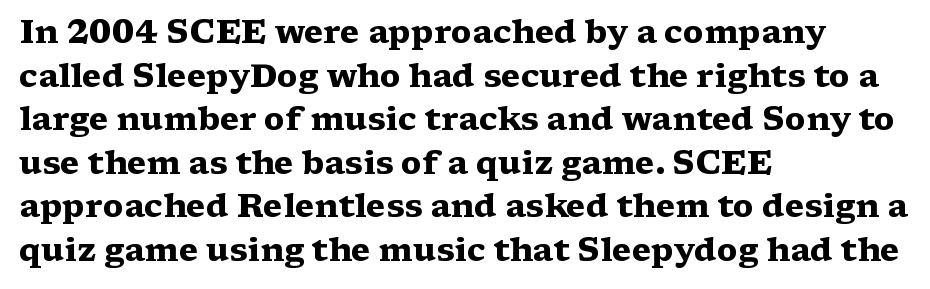
If you measured baseline to baseline, you'd find a middling distance. Typeset ragged right — the left edge is the straight one. Descender tails drop into unmarked territory. The gaps between neighbouring characters are ordinary and unremarkable. Notice how thick the strokes are: this is what a full bold looks like.
